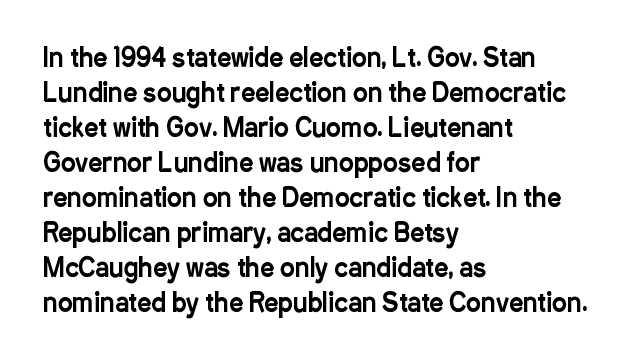
The image shows 25 px text type, upright; set left-aligned, normal line spacing (1.4x), normal letter spacing, not underlined.
